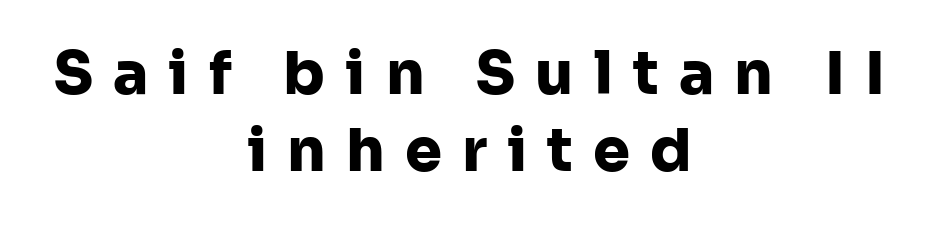
The image shows 59 px heavy sans-serif type, upright; set centered, normal line spacing (1.31x), unusually wide letter spacing (+0.34 em), not underlined; low stroke contrast and a medium x-height.
